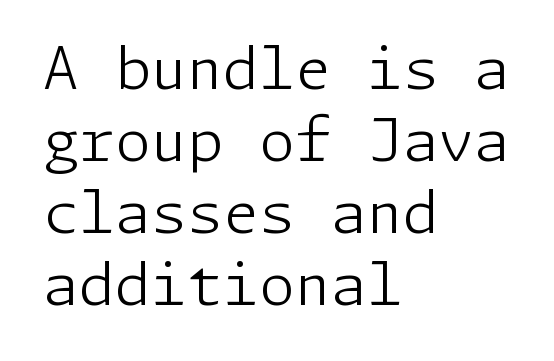
Underline: absent. Serif or sans? Sans — the stroke terminals are bare. The text block is weighted toward the left margin, trailing off unevenly rightward. Is the letter spacing exaggerated? No — it looks like the ordinary default. Unlike italic type, these characters show no tilt at all.
